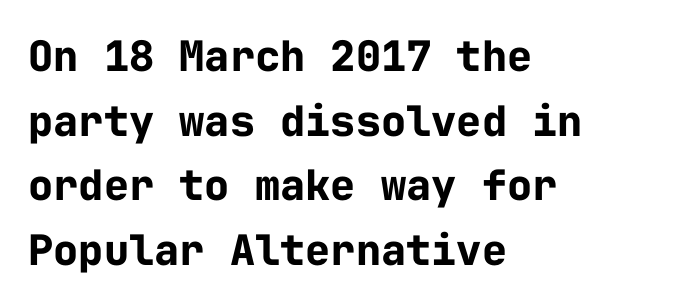
{"serif": "no", "italic": "no", "bold": "yes", "weight": "bold", "width": "normal", "stroke_contrast": "low", "x_height": "medium", "monospaced": "yes", "underline": "no", "align": "left", "line_spacing": "normal", "line_spacing_ratio": 1.54, "letter_spacing": "normal", "letter_spacing_em": 0.0, "glyph_px": 42}
